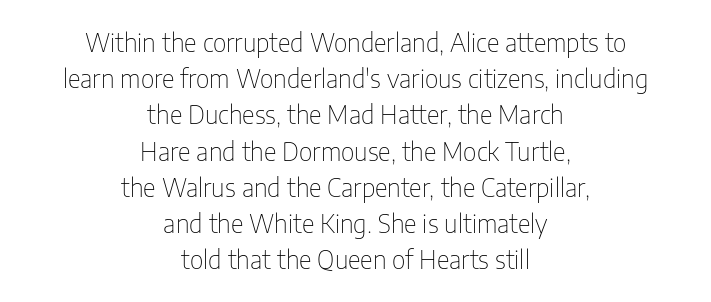
No extra ink here — the face is not bold. Inter-character spacing is left at the font's built-in metrics. The axis of the letterforms is exactly vertical. Where is the straight margin? There isn't one; the lines are centered. The rows are spaced the way most documents space them.
